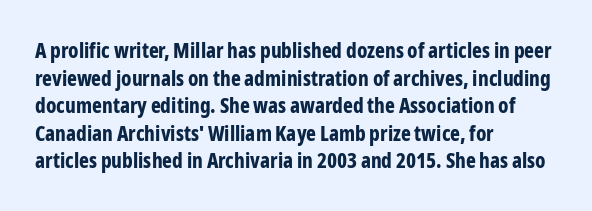
Q: Is the text bold? A: Yes.
Q: Is the text italic (slanted)? A: No, it is upright.
Q: Is the text underlined? A: No.
Q: How is the paragraph aligned? A: Left-aligned.
Q: Is the spacing between letters normal or unusually wide? A: Normal.
Q: Is the spacing between lines tight, normal or loose? A: Normal.
